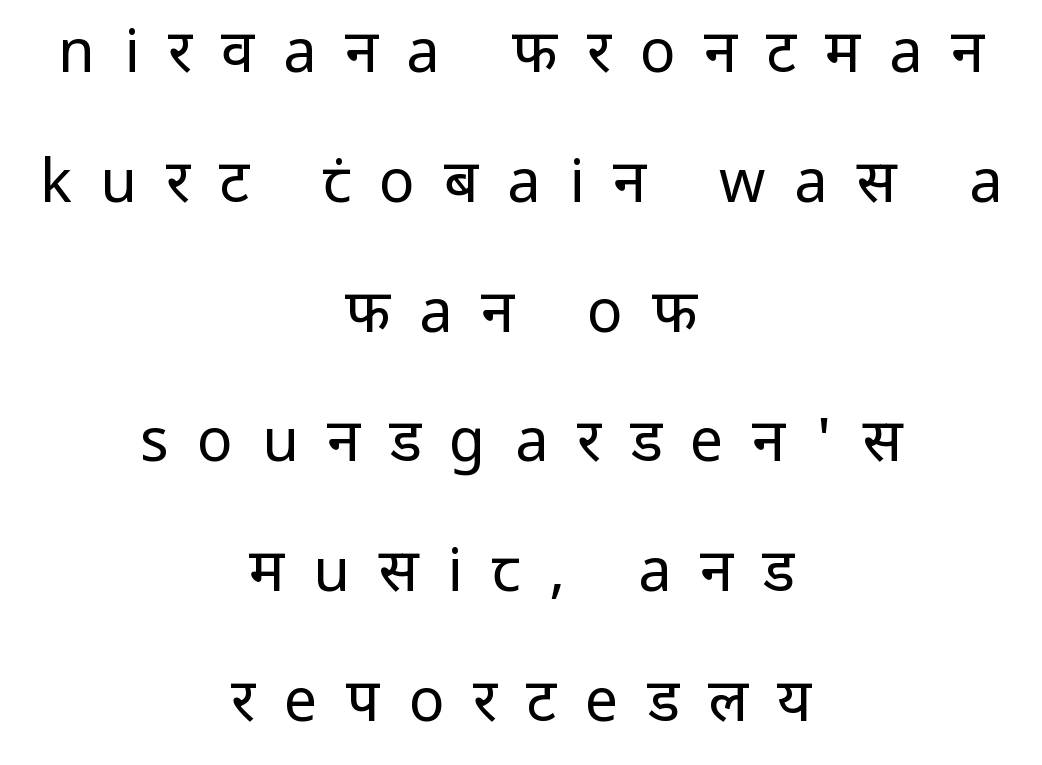
The image shows 59 px regular-weight sans-serif type, upright; set centered, loose line spacing (2.2x), unusually wide letter spacing (+0.49 em), not underlined; low stroke contrast and a medium x-height.
